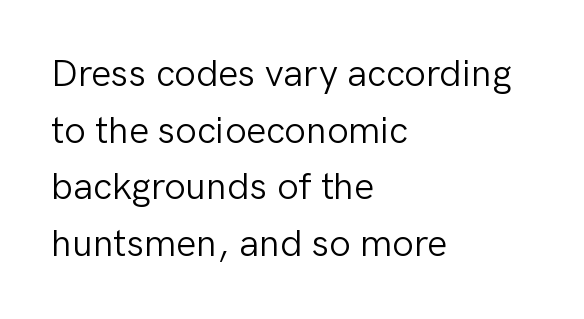
The image shows 38 px light sans-serif type, upright; set left-aligned, normal line spacing (1.49x), normal letter spacing, not underlined; low stroke contrast and a medium x-height.
